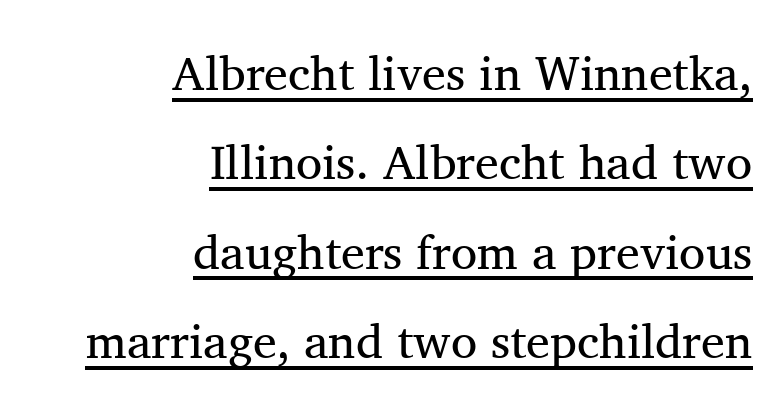
The typography opts for an upright posture over an oblique one. Compared with a flush-left layout, this one pins lines to the opposite, right side. Do the characters align in a grid? No, the font is proportional. These lines keep a tight, regular rhythm from letter to letter.
